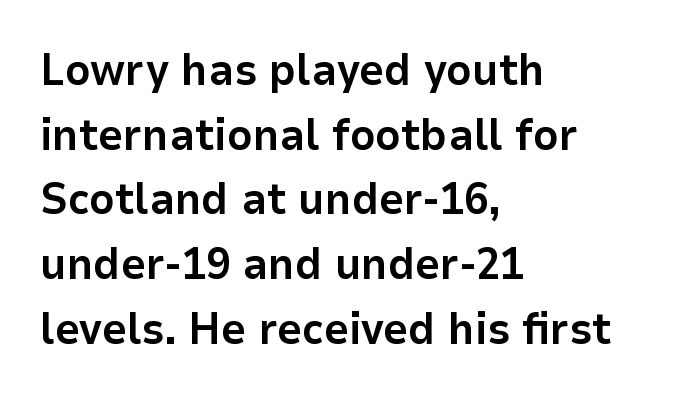
The image shows 44 px bold sans-serif type, upright; set left-aligned, normal line spacing (1.47x), normal letter spacing, not underlined; low stroke contrast and a medium x-height.
